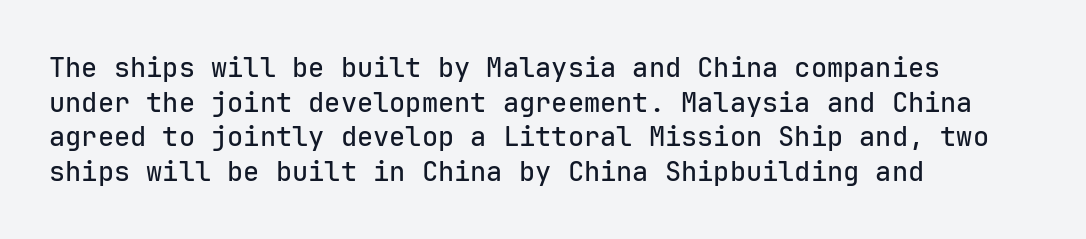
{"italic": "no", "underline": "no", "align": "left", "line_spacing": "normal", "line_spacing_ratio": 1.28, "letter_spacing": "normal", "letter_spacing_em": 0.0, "glyph_px": 27}
